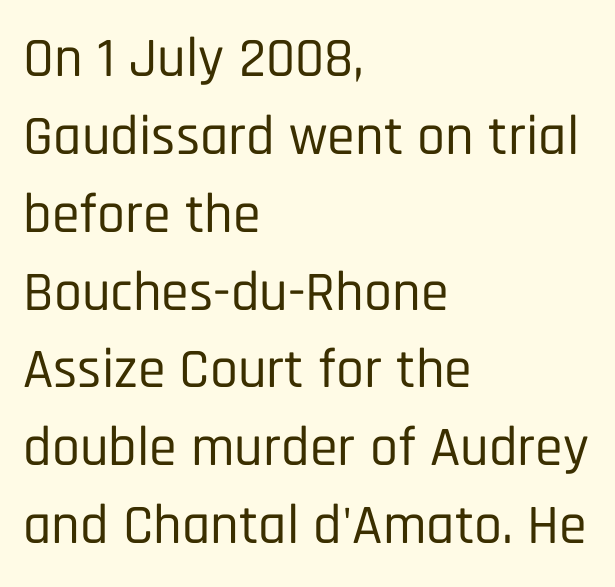
Look at the tracking — it's just the regular setting, nothing added. A typesetter would call this proportional, since set widths differ per character. Evenly set lines give the paragraph a standard silhouette. Each letter's strokes conclude bluntly, with no projecting serifs. The baseline area is clear. Italic? Not at all — the glyphs are vertical.
